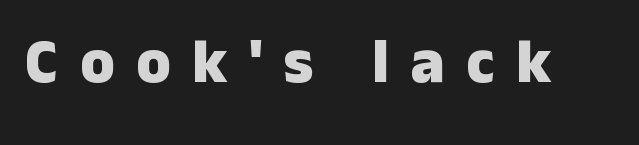
The image shows 63 px heavy sans-serif type, upright; set unusually wide letter spacing (+0.34 em), not underlined; low stroke contrast and a medium x-height.
